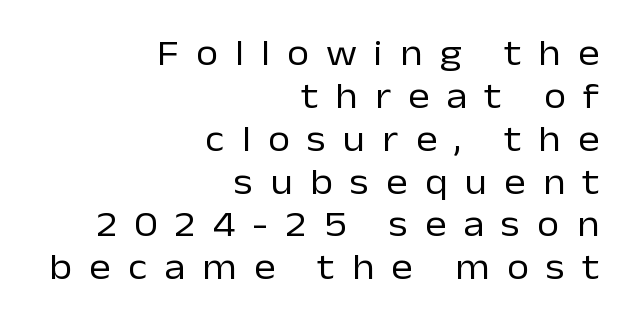
{"serif": "no", "italic": "no", "bold": "no", "weight": "regular", "width": "normal", "stroke_contrast": "low", "x_height": "medium", "monospaced": "no", "underline": "no", "align": "right", "line_spacing_ratio": 1.19, "letter_spacing": "wide", "letter_spacing_em": 0.48, "glyph_px": 36}
